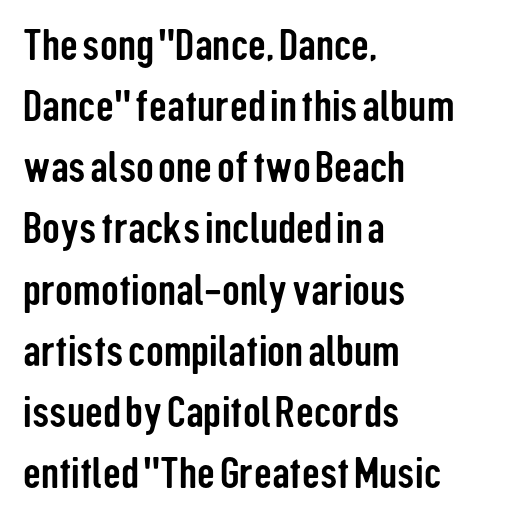
{"serif": "no", "italic": "no", "width": "condensed", "stroke_contrast": "low", "x_height": "medium", "monospaced": "no", "underline": "no", "align": "left", "line_spacing": "normal", "line_spacing_ratio": 1.39, "letter_spacing": "normal", "letter_spacing_em": 0.0, "glyph_px": 44}
